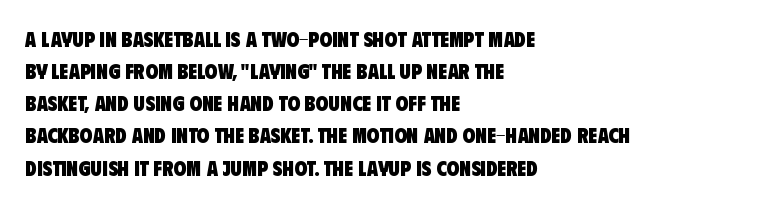
The string is rendered with underlining switched off. What stands out about the letter spacing? Nothing — it is the standard amount. I'd describe the lettering as bold — thick and assertive. What's the leading like? Ordinary, nothing unusual. This rendering uses left alignment, leaving the right contour irregular.
